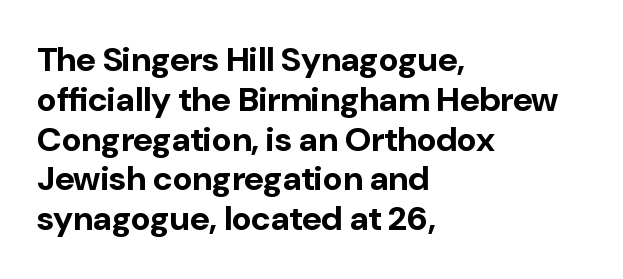
{"serif": "no", "italic": "no", "bold": "yes", "weight": "bold", "width": "normal", "stroke_contrast": "low", "x_height": "medium", "monospaced": "no", "underline": "no", "align": "left", "line_spacing_ratio": 1.17, "letter_spacing": "normal", "letter_spacing_em": 0.0, "glyph_px": 34}
